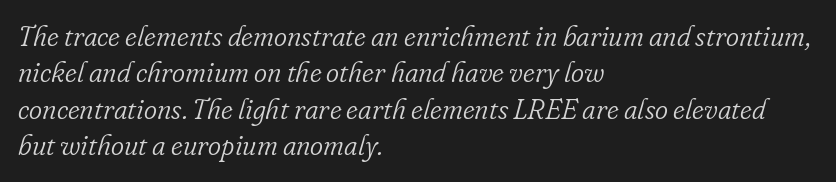
Q: Is the text bold? A: No.
Q: Is the text italic (slanted)? A: Yes, it leans right by about 16 degrees.
Q: Is the typeface a serif or a sans-serif typeface? A: Serif.
Q: Is the text underlined? A: No.
Q: How is the paragraph aligned? A: Left-aligned.
Q: Is the spacing between letters normal or unusually wide? A: Normal.
Q: Is the spacing between lines tight, normal or loose? A: Normal.
Q: Width (condensed, normal, or wide)? A: Normal.
Q: Stroke contrast? A: Low.
Q: x-height? A: Small.
Q: Monospaced? A: No.
